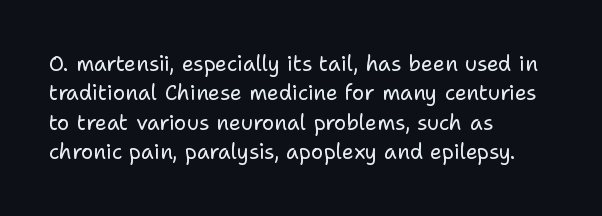
The image shows 21 px text type, upright; set left-aligned, normal line spacing (1.4x), normal letter spacing, not underlined.
